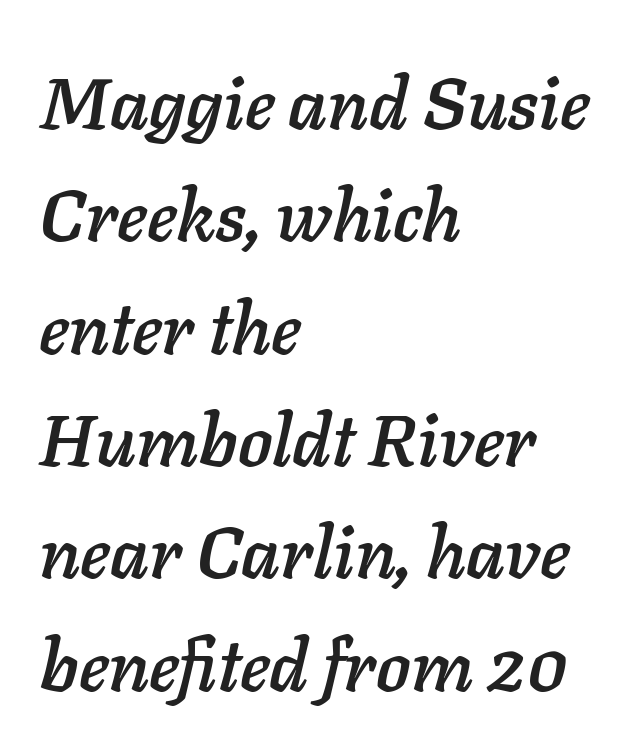
The image shows 72 px text type, italic (leaning right); set left-aligned, normal line spacing (1.56x), normal letter spacing, not underlined; low stroke contrast and a medium x-height.
